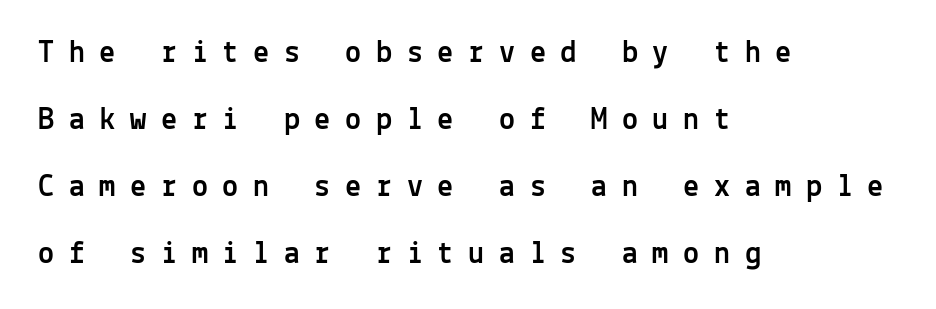
Q: Is the text italic (slanted)? A: No, it is upright.
Q: Is the typeface a serif or a sans-serif typeface? A: Sans-serif.
Q: Is the text underlined? A: No.
Q: How is the paragraph aligned? A: Left-aligned.
Q: Is the spacing between letters normal or unusually wide? A: Unusually wide.
Q: Is the spacing between lines tight, normal or loose? A: Loose.
Q: Width (condensed, normal, or wide)? A: Normal.
Q: x-height? A: Medium.
Q: Monospaced? A: Yes.
